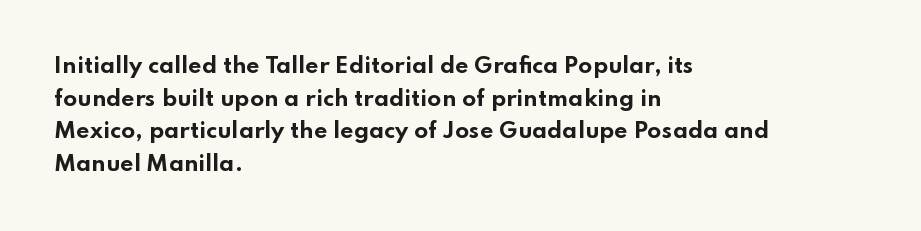
Q: Is the text bold? A: Yes.
Q: Is the text italic (slanted)? A: No, it is upright.
Q: Is the text underlined? A: No.
Q: How is the paragraph aligned? A: Left-aligned.
Q: Is the spacing between letters normal or unusually wide? A: Normal.
Q: Is the spacing between lines tight, normal or loose? A: Normal.
